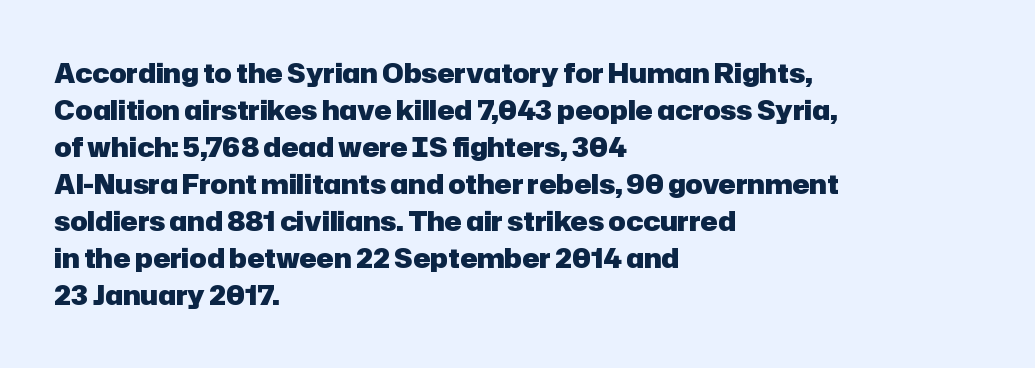
{"italic": "no", "bold": "yes", "underline": "no", "align": "left", "line_spacing": "normal", "line_spacing_ratio": 1.42, "letter_spacing": "normal", "letter_spacing_em": 0.0, "glyph_px": 26}
